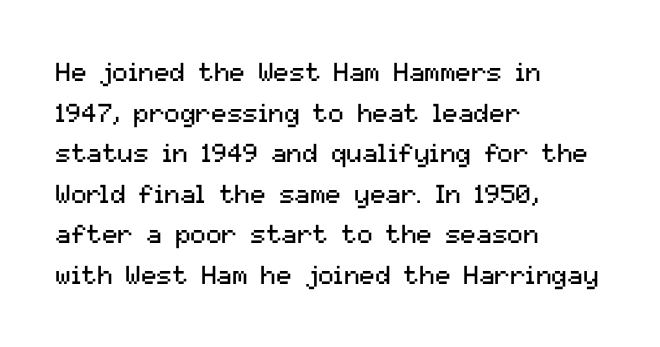
{"italic": "no", "bold": "no", "underline": "no", "align": "left", "line_spacing": "normal", "line_spacing_ratio": 1.56, "letter_spacing": "normal", "letter_spacing_em": 0.0, "glyph_px": 26}
